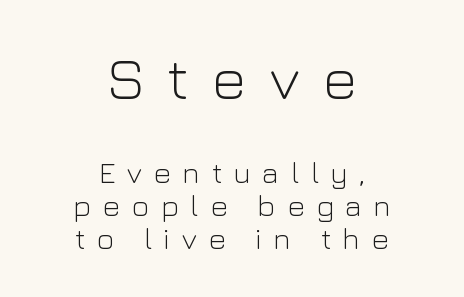
{"serif": "no", "italic": "no", "bold": "no", "weight": "light", "width": "normal", "stroke_contrast": "low", "x_height": "medium", "monospaced": "no", "underline": "no", "align": "center", "line_spacing": "tight", "line_spacing_ratio": 1.09, "letter_spacing": "wide", "letter_spacing_em": 0.38, "larger_block": "first", "size_ratio": 2.0, "glyph_px": 60}
